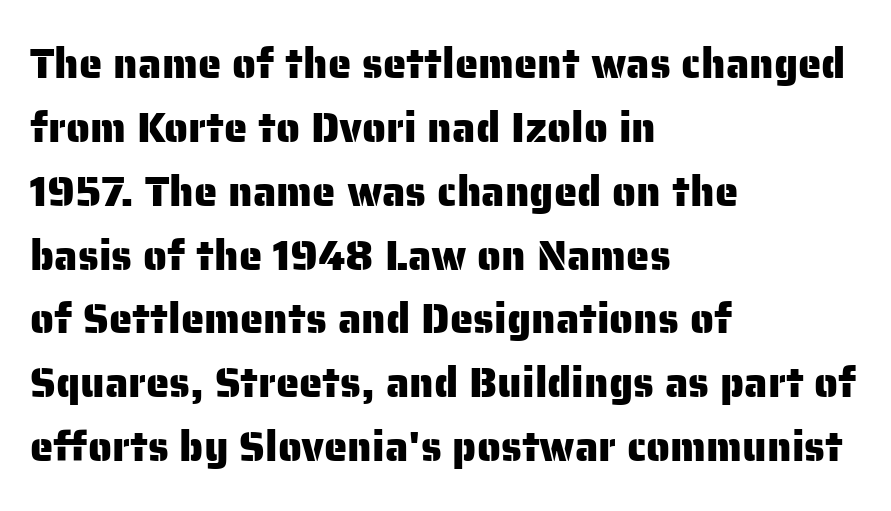
In terms of letterform style, serifs are entirely absent. Compared with a centered layout, this one pins lines to the left instead. What's the leading like? Ordinary, nothing unusual. No extra tracking has been applied to these lines.
